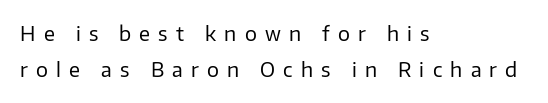
{"italic": "no", "bold": "no", "underline": "no", "align": "left", "line_spacing_ratio": 1.81, "letter_spacing": "wide", "letter_spacing_em": 0.41, "glyph_px": 20}
